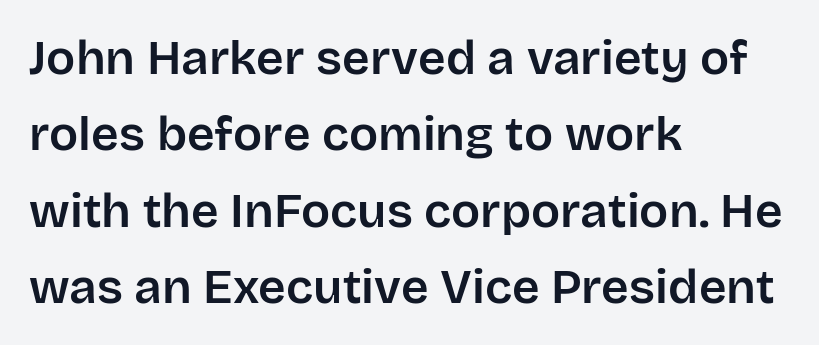
The image shows 48 px sans-serif type, upright; set left-aligned, normal line spacing (1.59x), normal letter spacing, not underlined; low stroke contrast and a large x-height.
